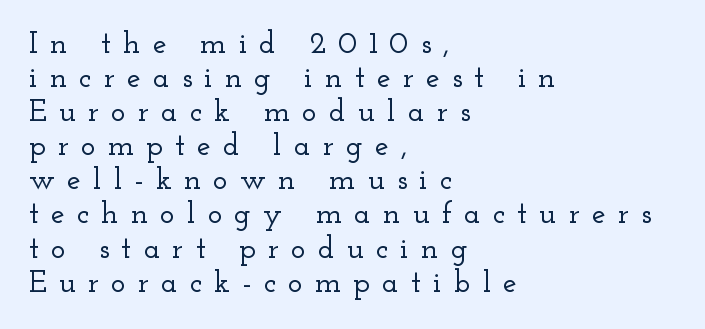
{"serif": "yes", "italic": "no", "width": "wide", "stroke_contrast": "low", "x_height": "small", "monospaced": "no", "underline": "no", "align": "left", "line_spacing": "tight", "line_spacing_ratio": 1.1, "letter_spacing": "wide", "letter_spacing_em": 0.39, "glyph_px": 31}
